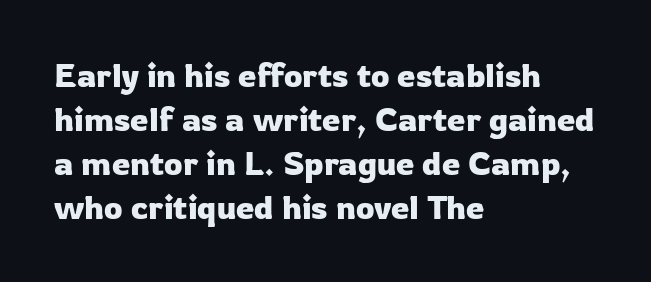
The image shows 33 px sans-serif type, upright; set left-aligned, normal line spacing (1.33x), normal letter spacing, not underlined; low stroke contrast and a medium x-height.
